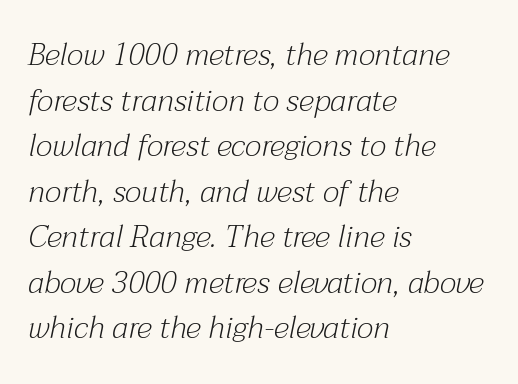
The image shows 31 px light serif type, italic (leaning right); set left-aligned, normal line spacing (1.47x), normal letter spacing, not underlined; medium stroke contrast and a medium x-height.
